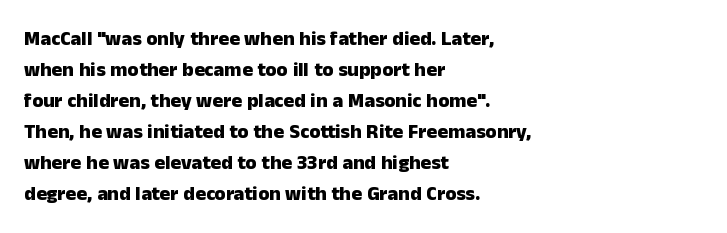
{"italic": "no", "bold": "yes", "underline": "no", "align": "left", "line_spacing": "normal", "line_spacing_ratio": 1.55, "letter_spacing": "normal", "letter_spacing_em": 0.0, "glyph_px": 20}
